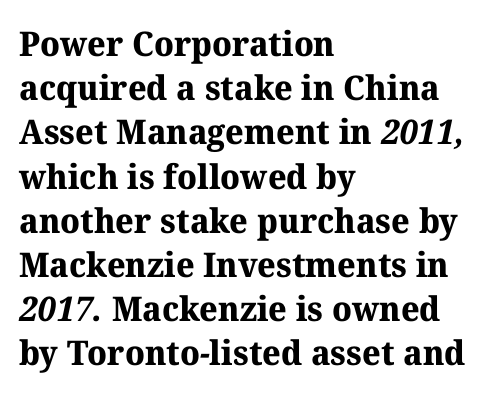
Q: Is the text bold? A: Yes.
Q: Is the typeface a serif or a sans-serif typeface? A: Serif.
Q: Is the text underlined? A: No.
Q: How is the paragraph aligned? A: Left-aligned.
Q: Is the spacing between letters normal or unusually wide? A: Normal.
Q: Is the spacing between lines tight, normal or loose? A: Normal.
Q: Width (condensed, normal, or wide)? A: Normal.
Q: Stroke contrast? A: Medium.
Q: x-height? A: Medium.
Q: Monospaced? A: No.
